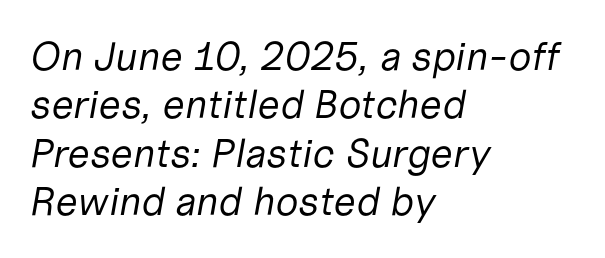
Q: Is the text bold? A: No.
Q: Is the text italic (slanted)? A: Yes, it leans right by about 10 degrees.
Q: Is the text underlined? A: No.
Q: How is the paragraph aligned? A: Left-aligned.
Q: Is the spacing between letters normal or unusually wide? A: Normal.
Q: Width (condensed, normal, or wide)? A: Normal.
Q: Stroke contrast? A: Low.
Q: x-height? A: Medium.
Q: Monospaced? A: No.
